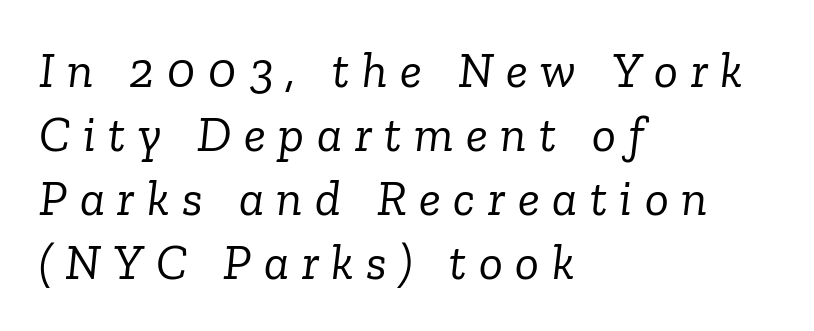
{"serif": "yes", "italic": "yes", "lean": "right", "slant_degrees": 6, "bold": "no", "weight": "light", "width": "normal", "stroke_contrast": "low", "x_height": "medium", "monospaced": "no", "underline": "no", "align": "left", "line_spacing": "normal", "line_spacing_ratio": 1.28, "letter_spacing": "wide", "letter_spacing_em": 0.25, "glyph_px": 50}
